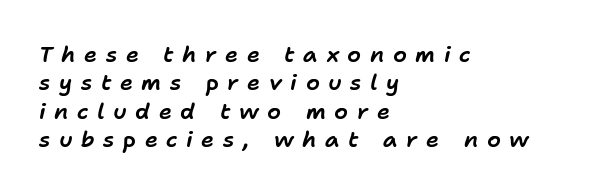
{"italic": "yes", "lean": "right", "slant_degrees": 11, "underline": "no", "align": "left", "line_spacing": "normal", "line_spacing_ratio": 1.29, "letter_spacing": "wide", "letter_spacing_em": 0.39, "glyph_px": 22}
